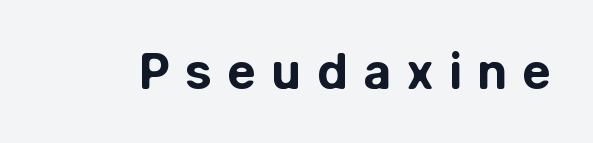
Q: Is the text bold? A: Yes.
Q: Is the text italic (slanted)? A: No, it is upright.
Q: Is the typeface a serif or a sans-serif typeface? A: Sans-serif.
Q: Is the text underlined? A: No.
Q: Is the spacing between letters normal or unusually wide? A: Unusually wide.
Q: Width (condensed, normal, or wide)? A: Normal.
Q: Stroke contrast? A: Low.
Q: x-height? A: Medium.
Q: Monospaced? A: No.
